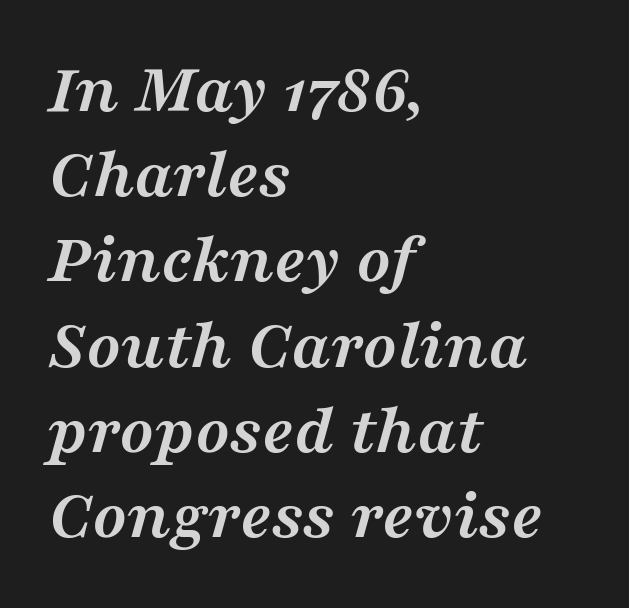
The image shows 71 px semibold, wide serif type, italic (leaning right); set left-aligned, line spacing 1.2x, normal letter spacing, not underlined; medium stroke contrast and a medium x-height.
